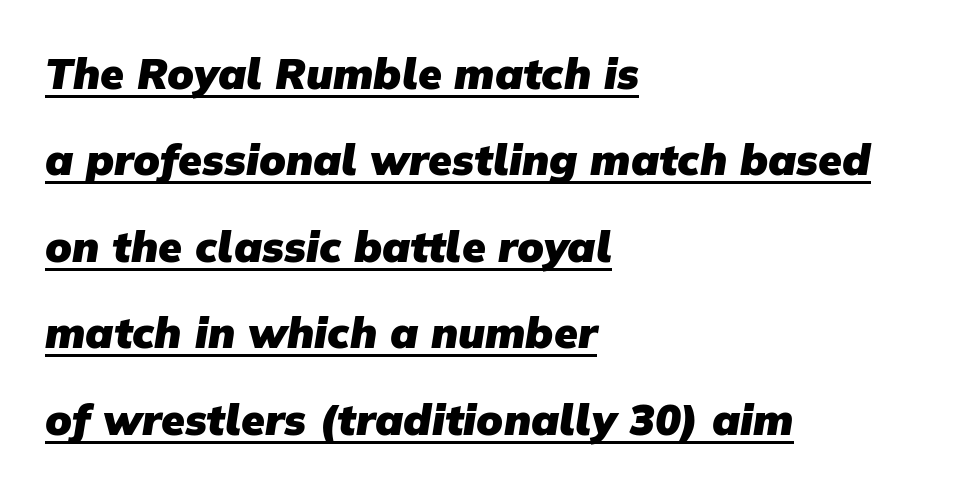
{"serif": "no", "bold": "yes", "weight": "heavy", "width": "normal", "stroke_contrast": "low", "x_height": "medium", "monospaced": "no", "underline": "yes", "align": "left", "line_spacing": "loose", "line_spacing_ratio": 2.01, "letter_spacing": "normal", "letter_spacing_em": 0.0, "glyph_px": 43}
